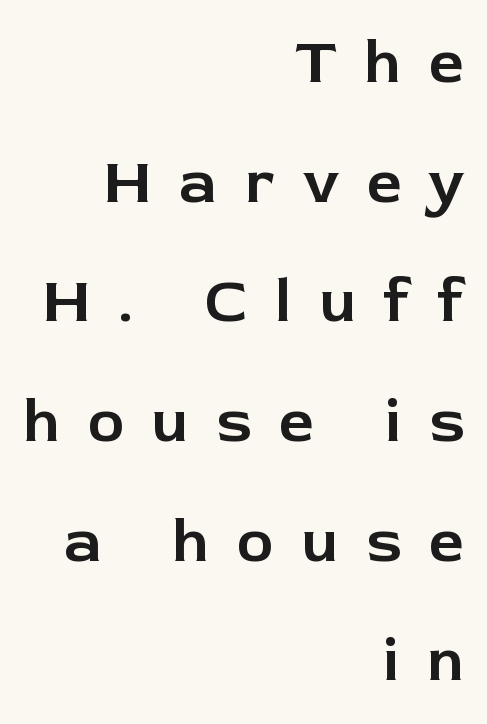
The image shows 62 px sans-serif type, upright; set right-aligned, loose line spacing (1.93x), unusually wide letter spacing (+0.45 em), not underlined; low stroke contrast and a medium x-height.
